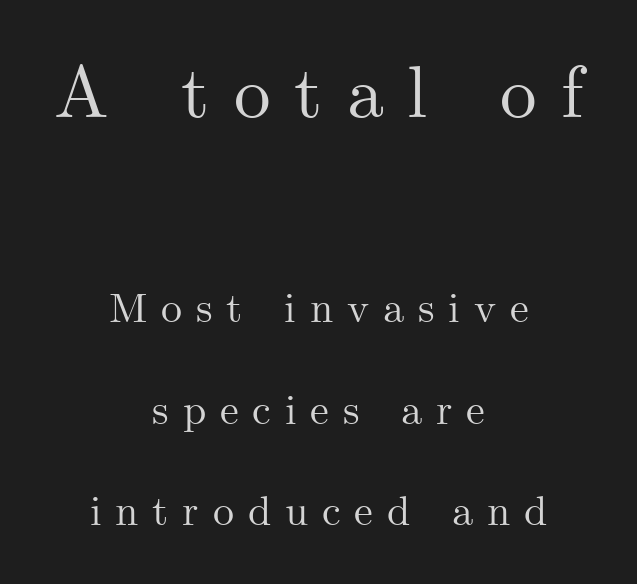
{"serif": "yes", "italic": "no", "width": "normal", "stroke_contrast": "medium", "x_height": "small", "monospaced": "no", "underline": "no", "align": "center", "line_spacing": "loose", "line_spacing_ratio": 2.41, "letter_spacing": "wide", "letter_spacing_em": 0.33, "larger_block": "first", "size_ratio": 1.74, "glyph_px": 73}
